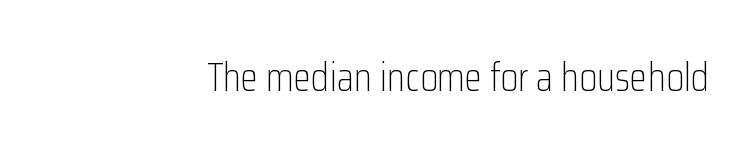
{"serif": "no", "italic": "no", "bold": "no", "weight": "light", "width": "condensed", "stroke_contrast": "low", "x_height": "medium", "monospaced": "no", "underline": "no", "letter_spacing": "normal", "letter_spacing_em": 0.0, "glyph_px": 40}
